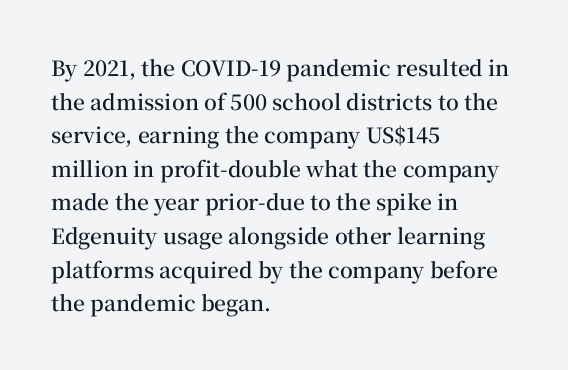
The image shows 21 px text type, upright; set left-aligned, normal line spacing (1.6x), normal letter spacing, not underlined.
